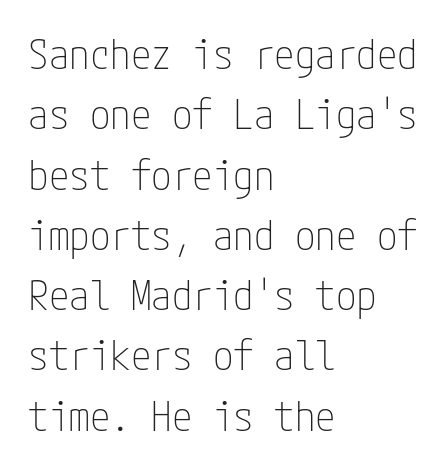
The image shows 41 px thin, condensed sans-serif type, upright; set left-aligned, normal line spacing (1.47x), normal letter spacing, not underlined; low stroke contrast and a medium x-height.
